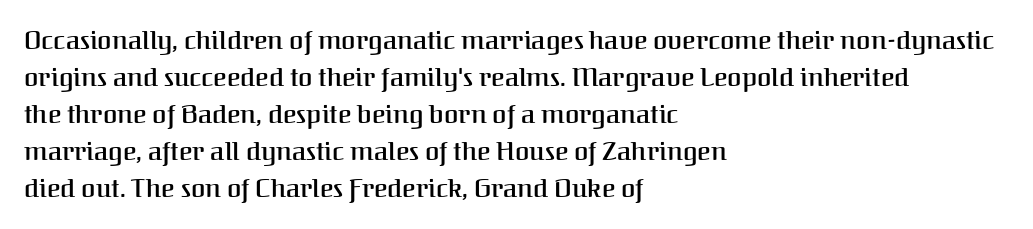
The image shows 26 px text type, upright; set left-aligned, normal line spacing (1.42x), normal letter spacing, not underlined.
